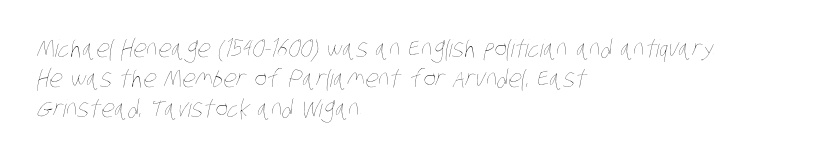
The image shows 24 px text type; set left-aligned, normal line spacing (1.25x), normal letter spacing, not underlined.
